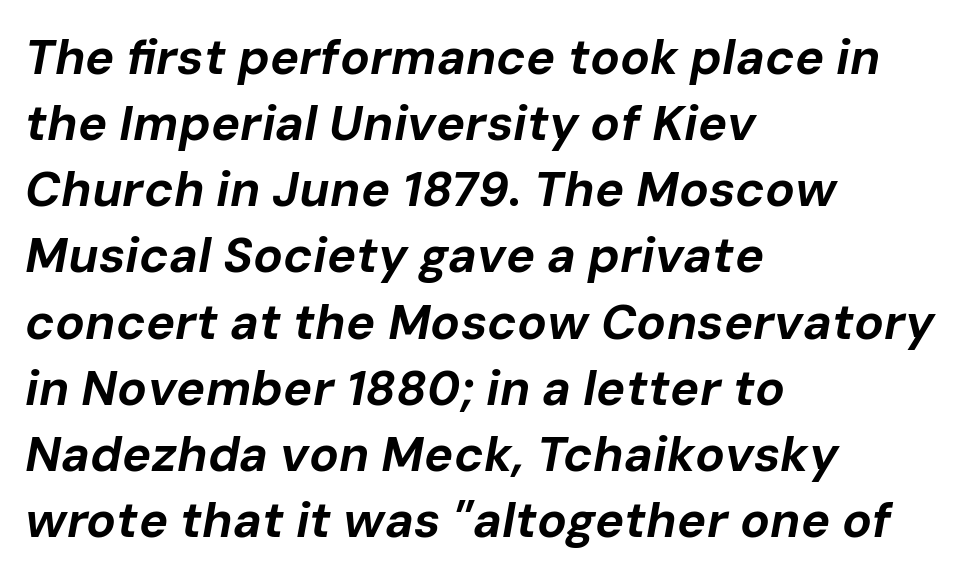
The image shows 49 px bold type, italic (leaning right); set left-aligned, normal line spacing (1.35x), normal letter spacing, not underlined; low stroke contrast and a medium x-height.
